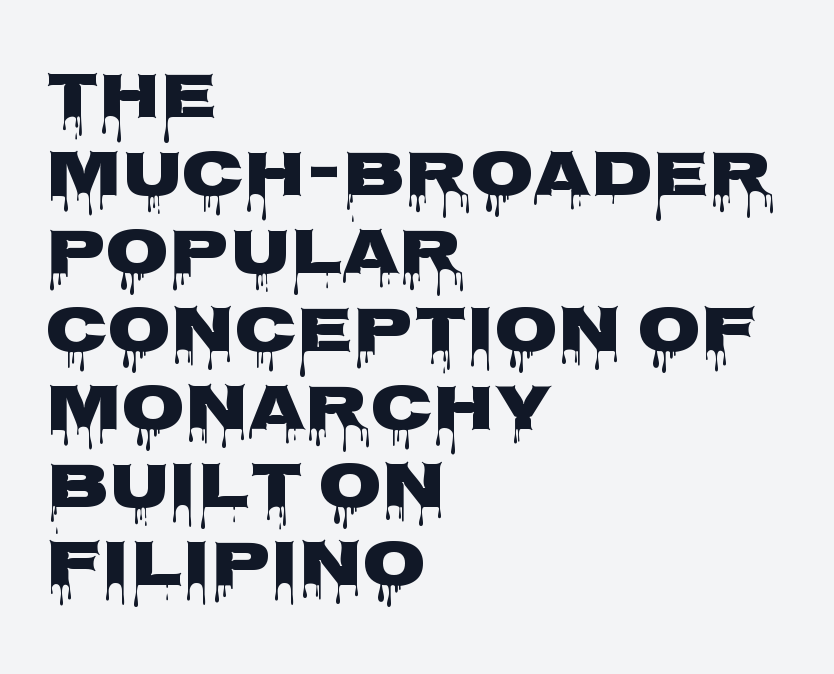
{"serif": "no", "italic": "no", "width": "wide", "stroke_contrast": "low", "x_height": "large", "monospaced": "no", "underline": "no", "align": "left", "line_spacing_ratio": 1.2, "letter_spacing": "normal", "letter_spacing_em": 0.0, "glyph_px": 65}
